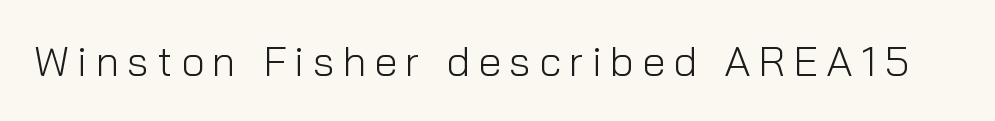
The image shows 42 px light sans-serif type, upright; set not underlined; low stroke contrast and a medium x-height.
